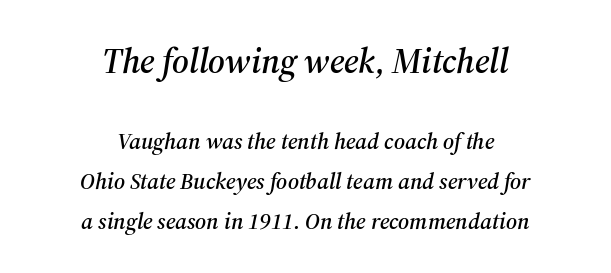
The image shows 35 px serif type, italic (leaning right); set centered, line spacing 1.74x, normal letter spacing, not underlined; the first (top) block is 1.52x larger; medium stroke contrast and a medium x-height.
